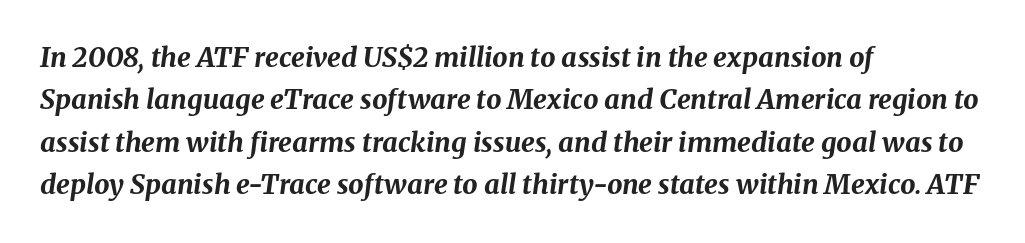
The image shows 27 px bold type, italic (leaning right); set left-aligned, normal line spacing (1.57x), normal letter spacing, not underlined.
